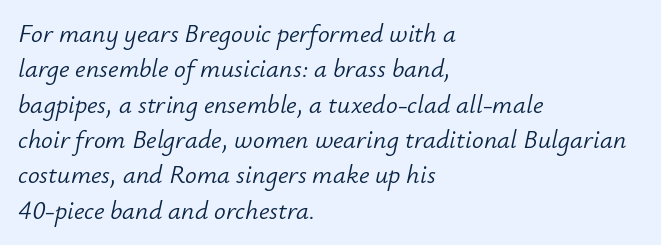
Here the glyphs are tracked normally, forming tight word shapes. Every row of glyphs begins at an identical x-position on the left. The weight would be labelled regular, book, light, or lighter still. The gap between lines stays unmarked. Students, observe: this is what conventionally led text looks like.
